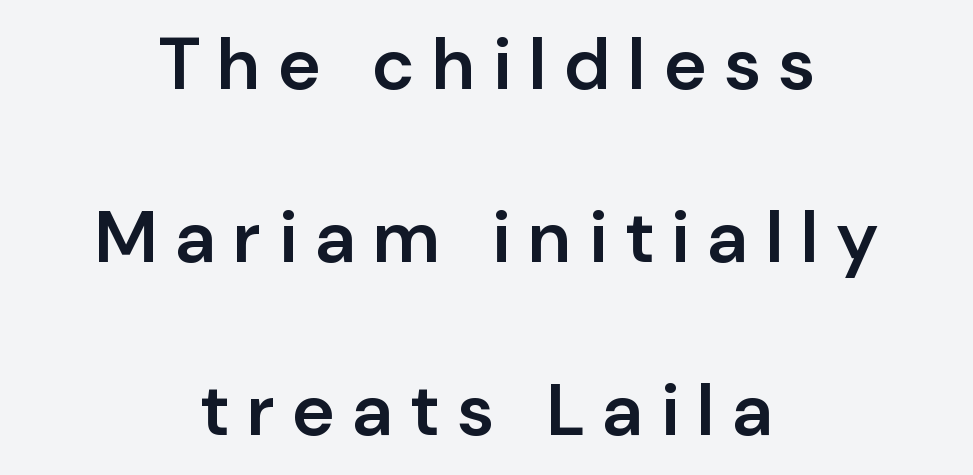
Q: Is the text bold? A: Semi-bold.
Q: Is the text italic (slanted)? A: No, it is upright.
Q: Is the typeface a serif or a sans-serif typeface? A: Sans-serif.
Q: Is the text underlined? A: No.
Q: How is the paragraph aligned? A: Centered.
Q: Is the spacing between letters normal or unusually wide? A: Unusually wide.
Q: Is the spacing between lines tight, normal or loose? A: Loose.
Q: Width (condensed, normal, or wide)? A: Normal.
Q: Stroke contrast? A: Low.
Q: x-height? A: Medium.
Q: Monospaced? A: No.
